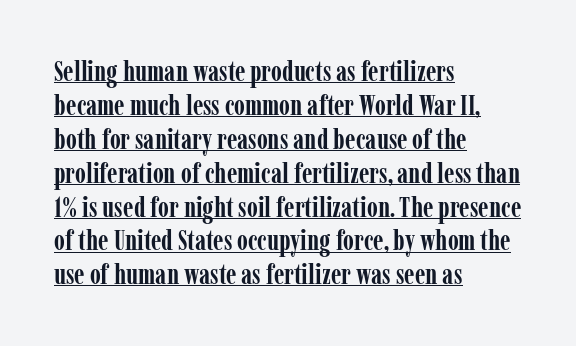
The image shows 28 px semibold, condensed serif type, upright; set left-aligned, line spacing 1.21x, normal letter spacing, underlined; low stroke contrast and a medium x-height.
